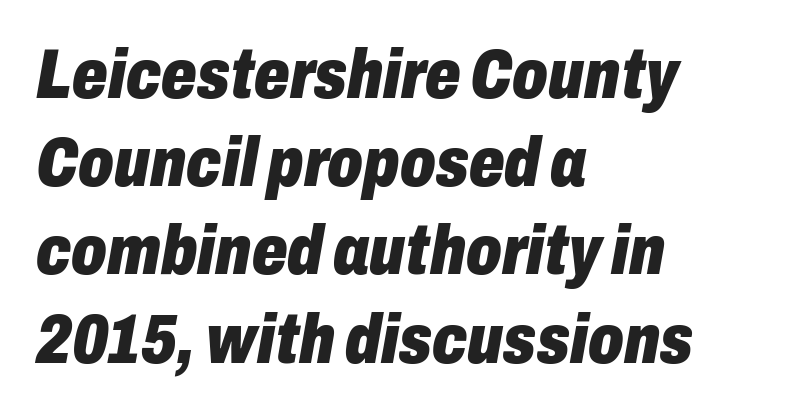
Q: Is the text bold? A: Yes.
Q: Is the text italic (slanted)? A: Yes, it leans right by about 10 degrees.
Q: Is the text underlined? A: No.
Q: How is the paragraph aligned? A: Left-aligned.
Q: Is the spacing between letters normal or unusually wide? A: Normal.
Q: Is the spacing between lines tight, normal or loose? A: Normal.
Q: Width (condensed, normal, or wide)? A: Condensed.
Q: Stroke contrast? A: Low.
Q: x-height? A: Medium.
Q: Monospaced? A: No.
